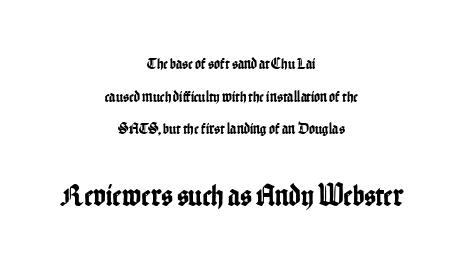
{"serif": "no", "italic": "no", "width": "condensed", "stroke_contrast": "low", "x_height": "medium", "monospaced": "no", "underline": "no", "align": "center", "line_spacing": "loose", "line_spacing_ratio": 2.04, "letter_spacing": "normal", "letter_spacing_em": 0.0, "larger_block": "second", "size_ratio": 1.94, "glyph_px": 31}
